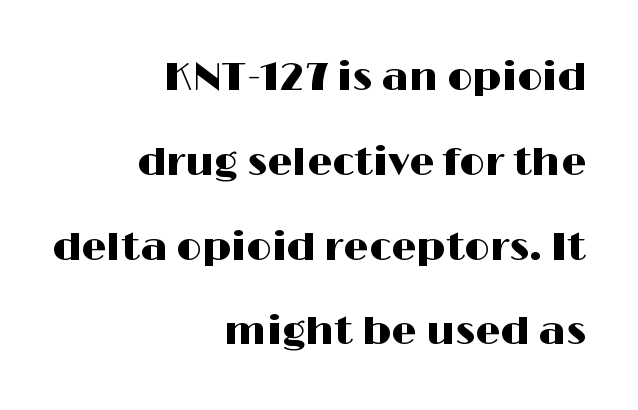
Q: Is the text italic (slanted)? A: No, it is upright.
Q: Is the typeface a serif or a sans-serif typeface? A: Sans-serif.
Q: Is the text underlined? A: No.
Q: How is the paragraph aligned? A: Right-aligned.
Q: Is the spacing between letters normal or unusually wide? A: Normal.
Q: Is the spacing between lines tight, normal or loose? A: Loose.
Q: Width (condensed, normal, or wide)? A: Wide.
Q: Stroke contrast? A: High.
Q: x-height? A: Medium.
Q: Monospaced? A: No.
